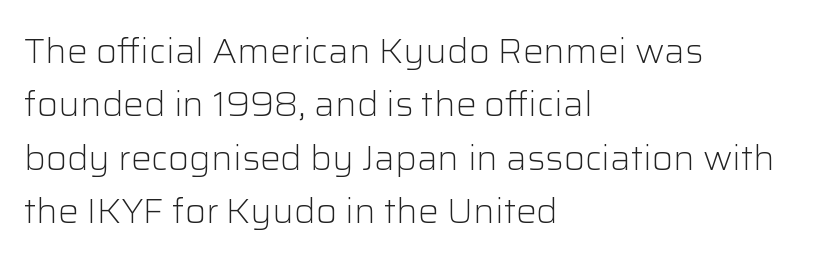
Q: Is the text bold? A: No.
Q: Is the text italic (slanted)? A: No, it is upright.
Q: Is the typeface a serif or a sans-serif typeface? A: Sans-serif.
Q: Is the text underlined? A: No.
Q: How is the paragraph aligned? A: Left-aligned.
Q: Is the spacing between letters normal or unusually wide? A: Normal.
Q: Is the spacing between lines tight, normal or loose? A: Normal.
Q: Width (condensed, normal, or wide)? A: Normal.
Q: Stroke contrast? A: Low.
Q: x-height? A: Medium.
Q: Monospaced? A: No.
